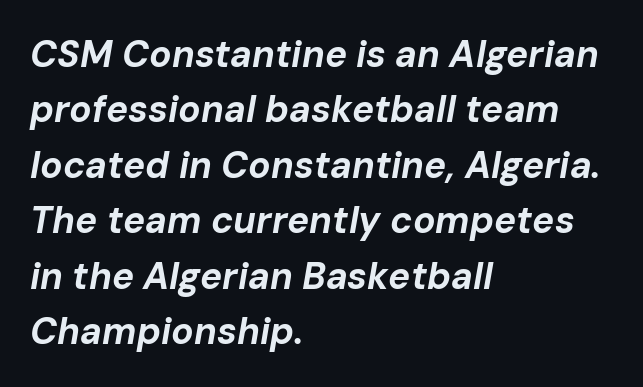
The image shows 37 px bold type, italic (leaning right); set left-aligned, normal line spacing (1.5x), normal letter spacing, not underlined; low stroke contrast and a medium x-height.
